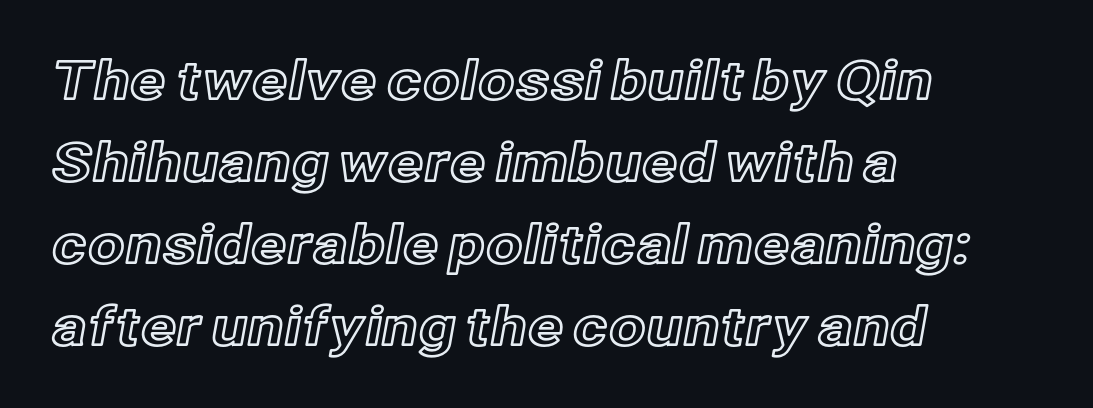
{"width": "normal", "x_height": "medium", "monospaced": "no", "underline": "no", "align": "left", "line_spacing": "normal", "line_spacing_ratio": 1.55, "letter_spacing": "normal", "letter_spacing_em": 0.0, "glyph_px": 53}
